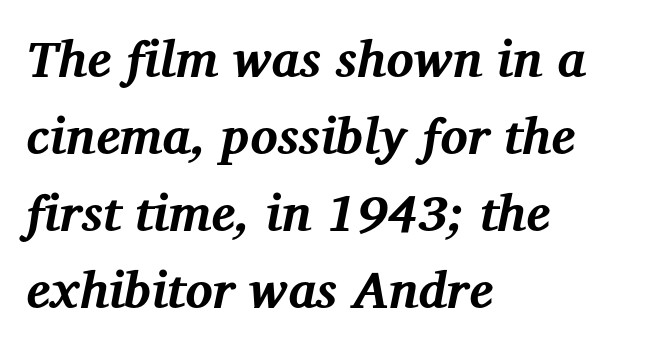
The image shows 51 px bold serif type, italic (leaning right); set left-aligned, normal line spacing (1.51x), normal letter spacing, not underlined; medium stroke contrast and a medium x-height.
